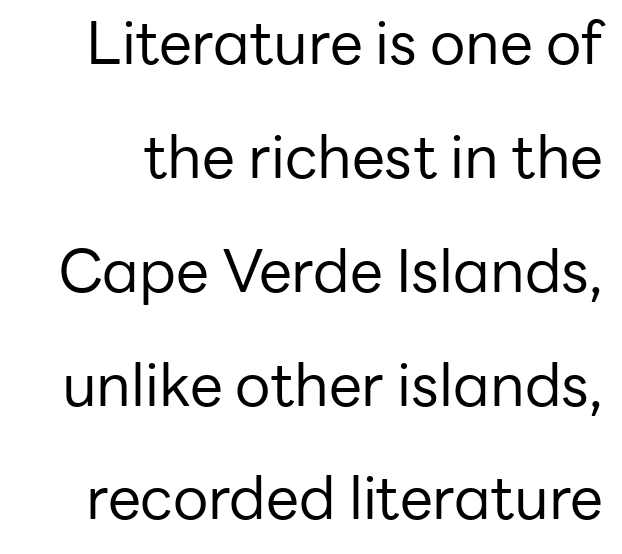
{"serif": "no", "italic": "no", "bold": "no", "weight": "regular", "width": "normal", "stroke_contrast": "low", "x_height": "medium", "monospaced": "no", "underline": "no", "line_spacing": "loose", "line_spacing_ratio": 1.93, "letter_spacing": "normal", "letter_spacing_em": 0.0, "glyph_px": 59}
